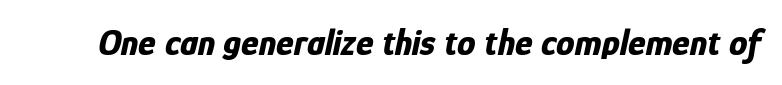
Glyph-to-glyph distance matches everyday printed text. Weight: bold. You could not count columns in this text — the font is proportionally spaced. Slanted lettering throughout.
